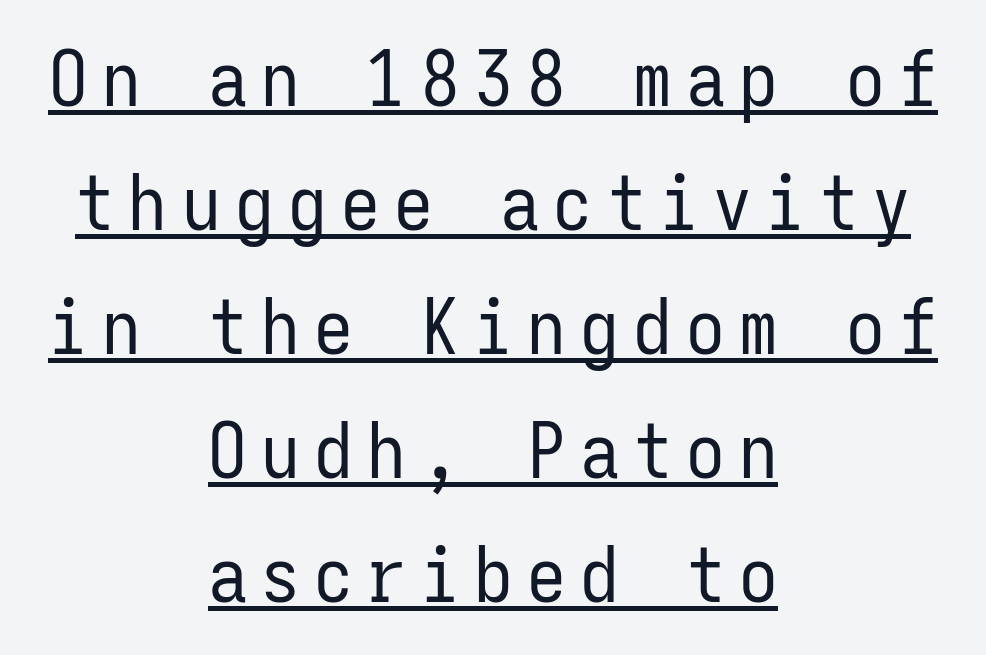
Q: Is the text bold? A: No.
Q: Is the text italic (slanted)? A: No, it is upright.
Q: Is the typeface a serif or a sans-serif typeface? A: Sans-serif.
Q: Is the text underlined? A: Yes.
Q: How is the paragraph aligned? A: Centered.
Q: Is the spacing between lines tight, normal or loose? A: Normal.
Q: Width (condensed, normal, or wide)? A: Condensed.
Q: Stroke contrast? A: Low.
Q: x-height? A: Medium.
Q: Monospaced? A: Yes.
